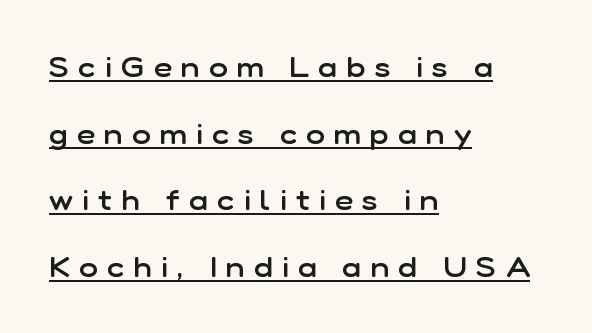
The glyphs in this specimen are sans serif. A rule runs beneath these lines of type. Does the weight exceed regular? Yes, but only to semibold. The letters advance in unequal steps, a hallmark of proportional type. How would I describe the line gaps? Wide and relaxed.
